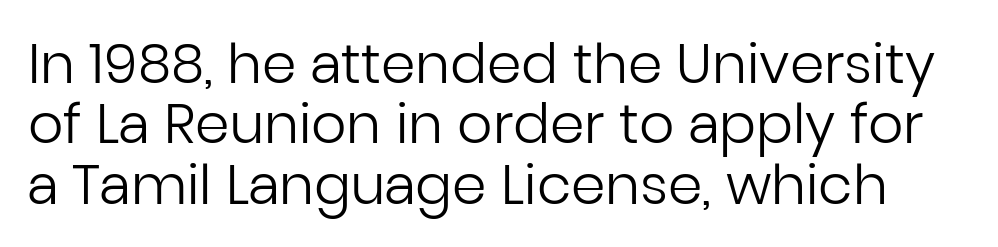
The image shows 55 px regular-weight sans-serif type, upright; set tight line spacing (1.1x), normal letter spacing, not underlined; low stroke contrast and a medium x-height.
